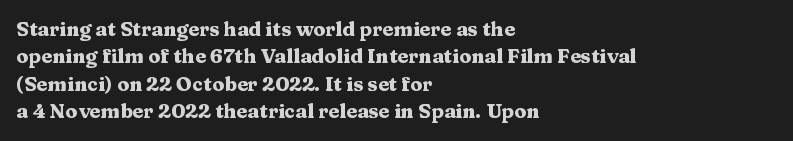
Here the glyphs are tracked normally, forming tight word shapes. The lettering stays uniformly vertical, giving the passage a roman look. The strokes are fattened all the way to bold. This sample keeps an unexceptional amount of space between lines. Underline: absent.
